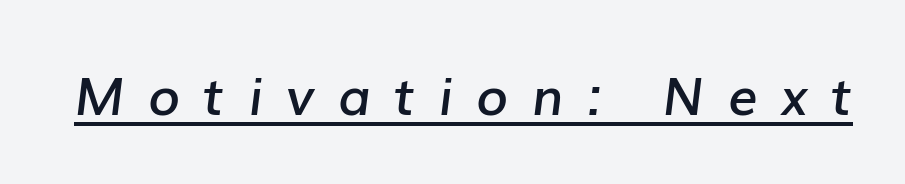
The rendered words wear a rule along their underside. Display-style spreading of the glyphs; the letterfit is very open. A typesetter would call this proportional, since set widths differ per character. The passage shown is semibold, sitting just below true bold.
